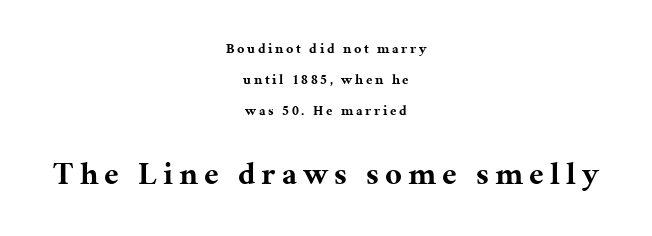
The image shows 32 px bold serif type, upright; set centered, loose line spacing (2.21x), not underlined; the second (bottom) block is 2.29x larger; medium stroke contrast and a medium x-height.
